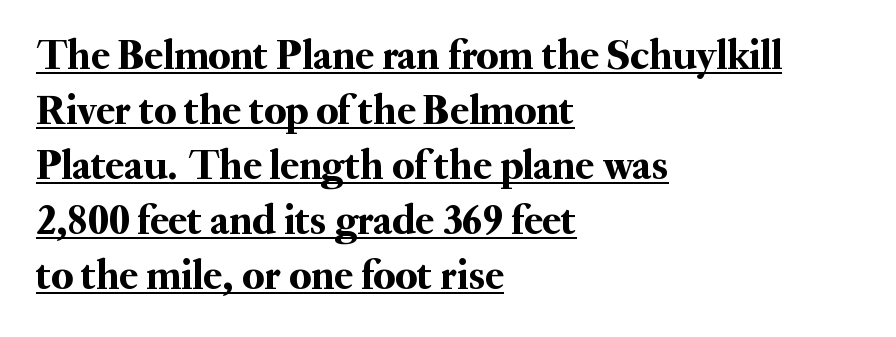
This sample is left-justified, so line endings fall wherever the words run out. Each line of the rendering has a horizontal stroke beneath the glyphs. Serifs: yes, visible at the terminals of the letterforms. Each letter keeps its own natural width here, so spacing adapts to shape. Reading down the column, the eye jumps a familiar distance to each next line. Characters remain perfectly vertical along every line.
